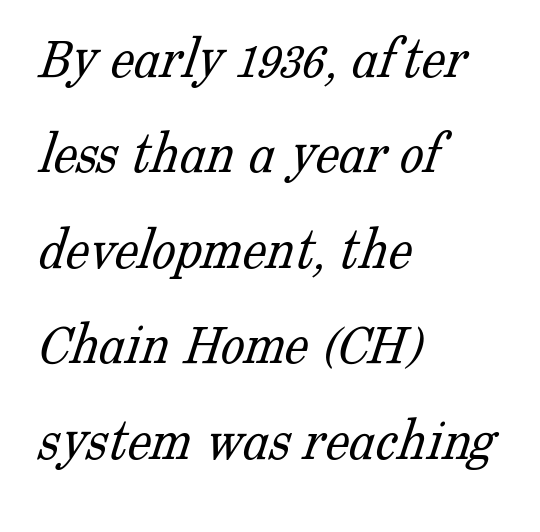
The image shows 60 px light serif type; set left-aligned, normal line spacing (1.59x), normal letter spacing, not underlined; low stroke contrast and a medium x-height.
